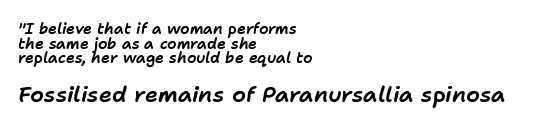
Q: Is the text italic (slanted)? A: Yes, it leans right by about 11 degrees.
Q: Is the text underlined? A: No.
Q: How is the paragraph aligned? A: Left-aligned.
Q: Is the spacing between letters normal or unusually wide? A: Normal.
Q: Is the spacing between lines tight, normal or loose? A: Tight.
Q: Which block of text is set in a larger size, the first (top) or the second (bottom)? A: The second (bottom) one.
